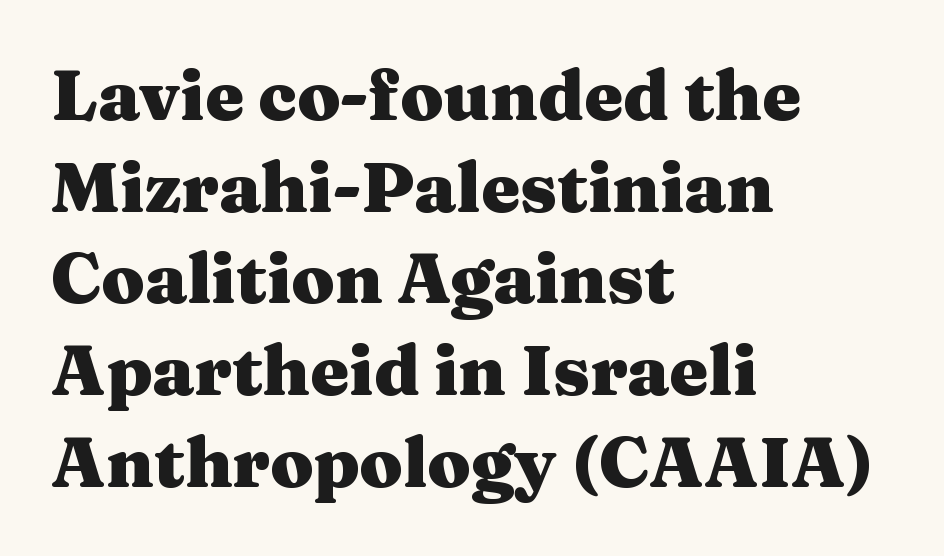
The image shows 70 px heavy, wide serif type, upright; set left-aligned, normal line spacing (1.31x), normal letter spacing, not underlined; medium stroke contrast and a medium x-height.
